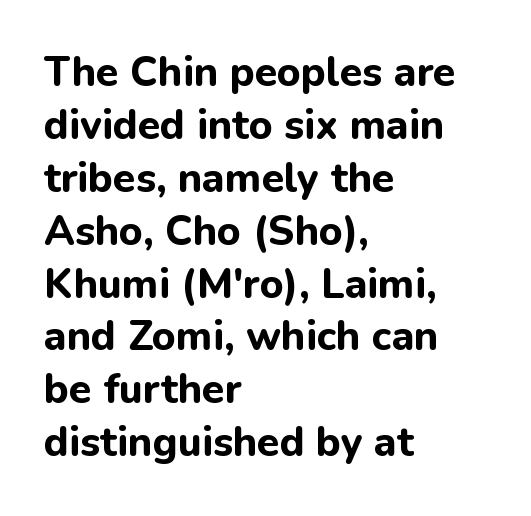
The image shows 41 px bold sans-serif type, upright; set left-aligned, normal line spacing (1.29x), normal letter spacing, not underlined; low stroke contrast and a medium x-height.
